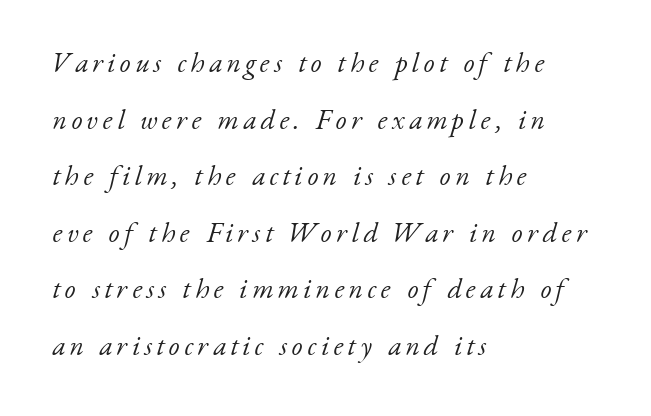
Q: Is the text bold? A: No.
Q: Is the text italic (slanted)? A: Yes, it leans right by about 17 degrees.
Q: Is the typeface a serif or a sans-serif typeface? A: Serif.
Q: Is the text underlined? A: No.
Q: How is the paragraph aligned? A: Left-aligned.
Q: Is the spacing between lines tight, normal or loose? A: Loose.
Q: Width (condensed, normal, or wide)? A: Normal.
Q: Stroke contrast? A: Low.
Q: x-height? A: Small.
Q: Monospaced? A: No.
